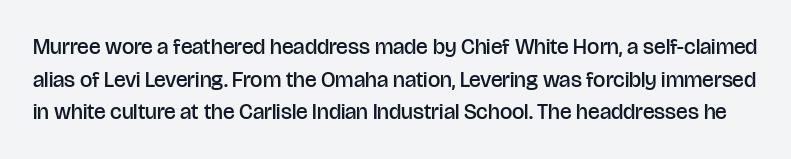
Q: Is the text bold? A: Semi-bold.
Q: Is the text italic (slanted)? A: No, it is upright.
Q: Is the text underlined? A: No.
Q: Is the spacing between letters normal or unusually wide? A: Normal.
Q: Is the spacing between lines tight, normal or loose? A: Normal.
